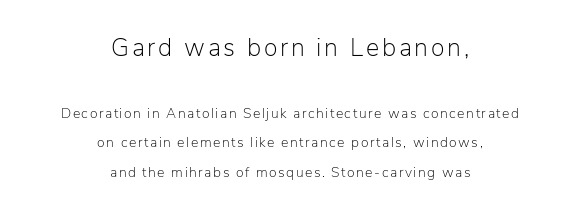
Q: Is the text bold? A: No.
Q: Is the text italic (slanted)? A: No, it is upright.
Q: Is the text underlined? A: No.
Q: How is the paragraph aligned? A: Centered.
Q: Is the spacing between lines tight, normal or loose? A: Loose.
Q: Which block of text is set in a larger size, the first (top) or the second (bottom)? A: The first (top) one.
